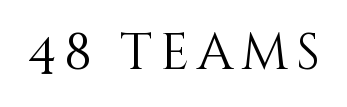
The image shows 51 px light type, upright; set not underlined; medium stroke contrast and a large x-height.
